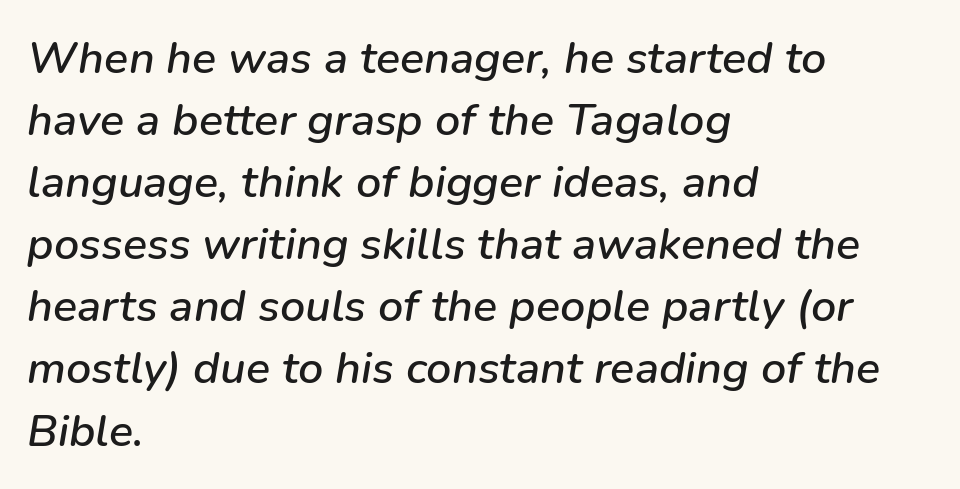
The image shows 45 px text type, italic (leaning right); set left-aligned, normal line spacing (1.38x), normal letter spacing, not underlined; low stroke contrast and a medium x-height.
